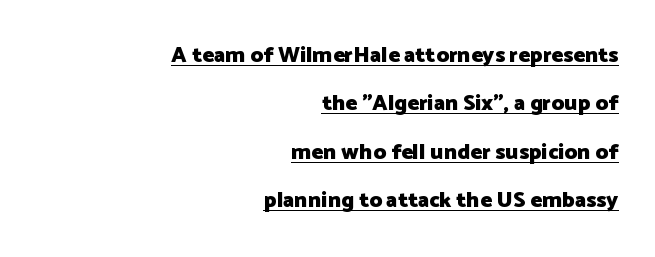
The image shows 22 px bold type, upright; set right-aligned, loose line spacing (2.2x), normal letter spacing, underlined.
